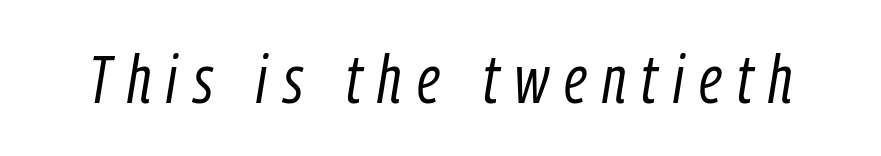
{"italic": "yes", "lean": "right", "slant_degrees": 9, "bold": "no", "weight": "light", "width": "condensed", "stroke_contrast": "low", "x_height": "medium", "monospaced": "no", "underline": "no", "letter_spacing": "wide", "letter_spacing_em": 0.23, "glyph_px": 68}
